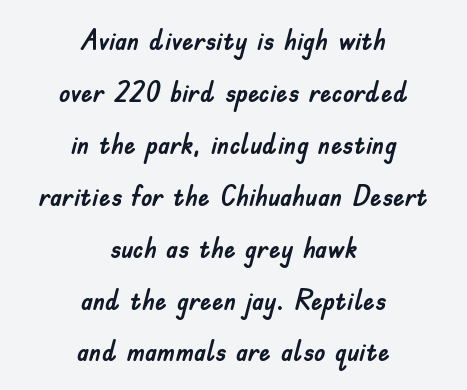
Nobody touched the tracking dial on this one. Compared with a flush-left layout, this one balances lines on the center instead. Each row of text sits above clean, open space. This sample uses a sans-serif face.
